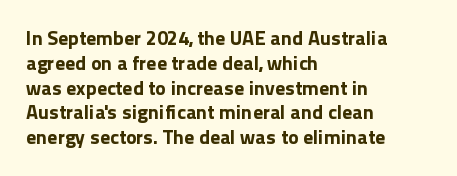
The image shows 20 px bold type, upright; set left-aligned, line spacing 1.24x, normal letter spacing, not underlined.
